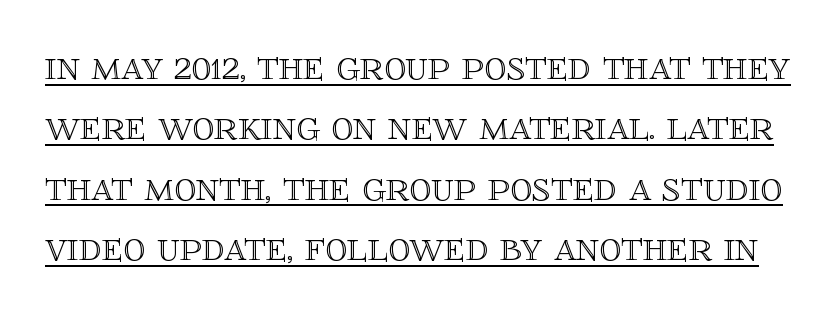
The image shows 44 px text type, upright; set normal line spacing (1.37x), normal letter spacing, underlined; a large x-height.
